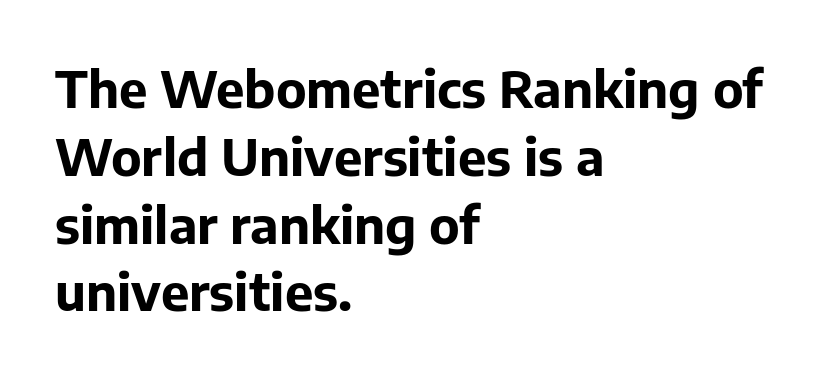
Q: Is the text bold? A: Yes.
Q: Is the text italic (slanted)? A: No, it is upright.
Q: Is the typeface a serif or a sans-serif typeface? A: Sans-serif.
Q: Is the text underlined? A: No.
Q: How is the paragraph aligned? A: Left-aligned.
Q: Is the spacing between letters normal or unusually wide? A: Normal.
Q: Is the spacing between lines tight, normal or loose? A: Normal.
Q: Width (condensed, normal, or wide)? A: Normal.
Q: Stroke contrast? A: Low.
Q: x-height? A: Medium.
Q: Monospaced? A: No.
